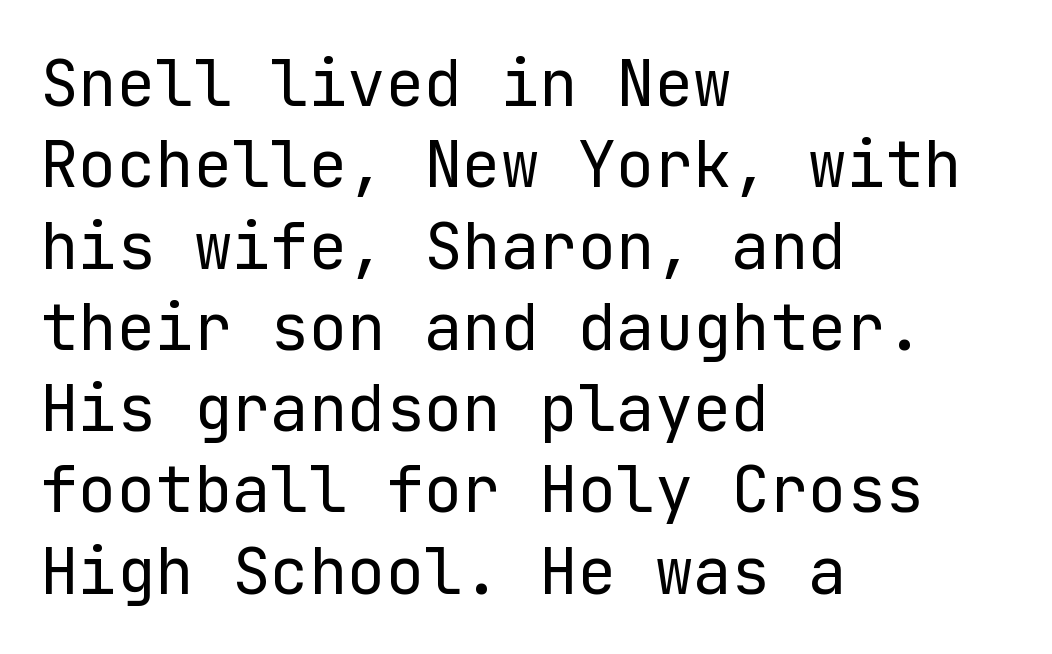
Line beginnings align vertically; line endings do not. Does extra space separate the letters? No, they use regular spacing. This sample uses a sans-serif face. Weight: not bold — regular or lighter. What's the leading like? Ordinary, nothing unusual.
